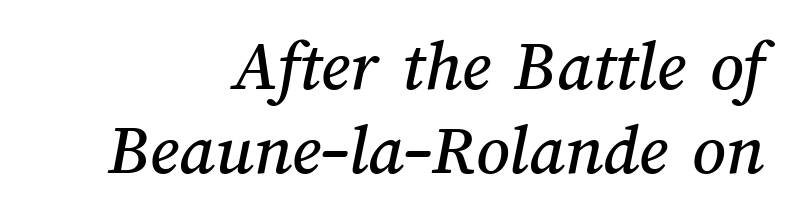
Rule under the text: the space is simply empty. The letters advance in unequal steps, a hallmark of proportional type. Spacing between characters is what you'd get straight out of the box. All the whitespace from short lines collects on the left. This block would grow much taller if given ordinary leading; it's compressed now.
